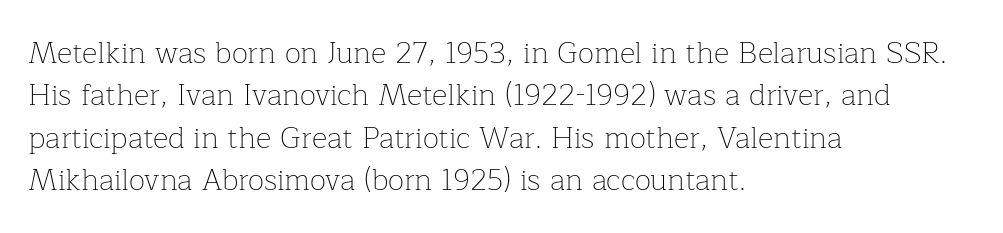
Each new line begins a customary step beneath the previous one. Examine the stroke ends and you'll spot serifs. The space beneath each line is pristine and unruled. These lines keep a tight, regular rhythm from letter to letter. Here the designer chose a conventional face with non-uniform glyph widths.
